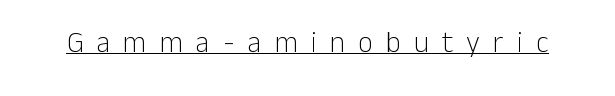
The image shows 29 px light sans-serif type, upright; set unusually wide letter spacing (+0.45 em), underlined; low stroke contrast and a medium x-height.
